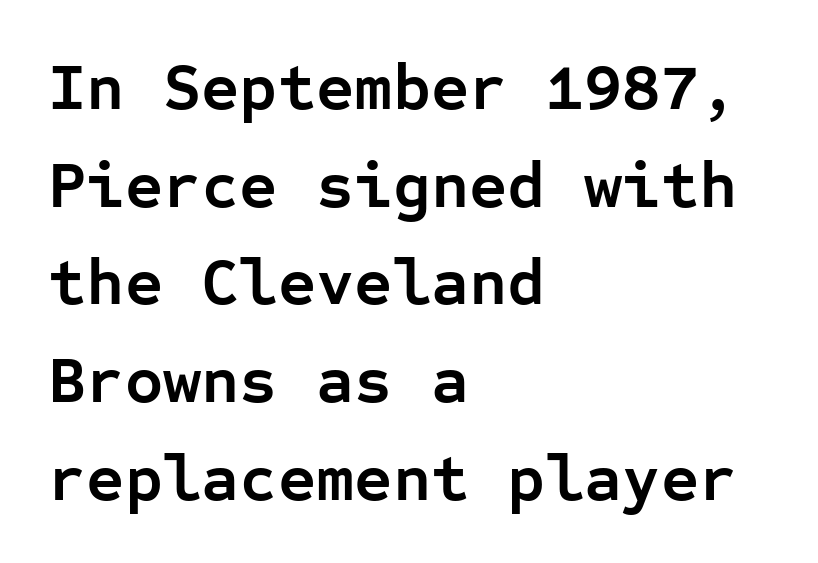
Q: Is the text bold? A: Yes.
Q: Is the text italic (slanted)? A: No, it is upright.
Q: Is the typeface a serif or a sans-serif typeface? A: Sans-serif.
Q: Is the text underlined? A: No.
Q: How is the paragraph aligned? A: Left-aligned.
Q: Is the spacing between letters normal or unusually wide? A: Normal.
Q: Is the spacing between lines tight, normal or loose? A: Normal.
Q: Width (condensed, normal, or wide)? A: Normal.
Q: Stroke contrast? A: Low.
Q: x-height? A: Medium.
Q: Monospaced? A: Yes.
